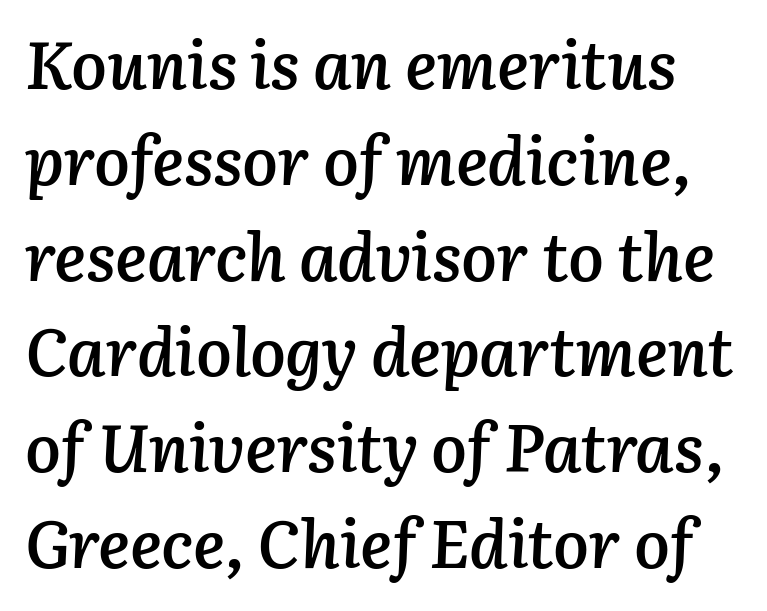
{"italic": "yes", "lean": "right", "slant_degrees": 3, "bold": "semi", "weight": "semibold", "width": "normal", "stroke_contrast": "low", "x_height": "medium", "monospaced": "no", "underline": "no", "line_spacing": "normal", "line_spacing_ratio": 1.43, "letter_spacing": "normal", "letter_spacing_em": 0.0, "glyph_px": 67}
